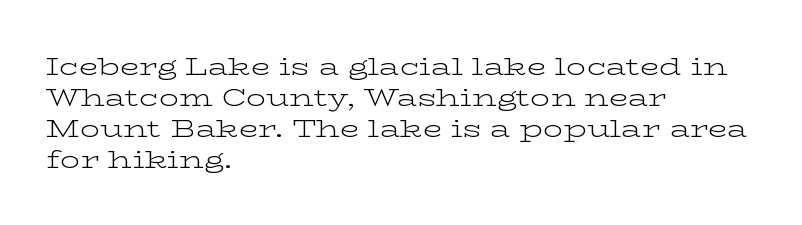
The image shows 25 px text type, upright; set left-aligned, line spacing 1.24x, normal letter spacing, not underlined.
